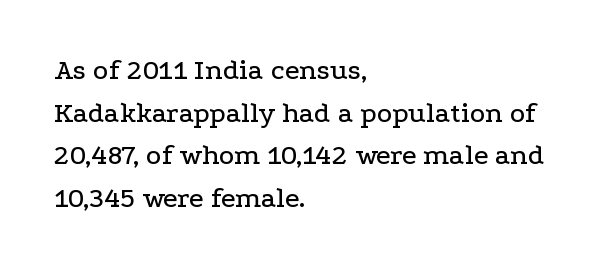
The image shows 29 px wide serif type, upright; set left-aligned, normal line spacing (1.47x), normal letter spacing, not underlined; low stroke contrast and a medium x-height.
